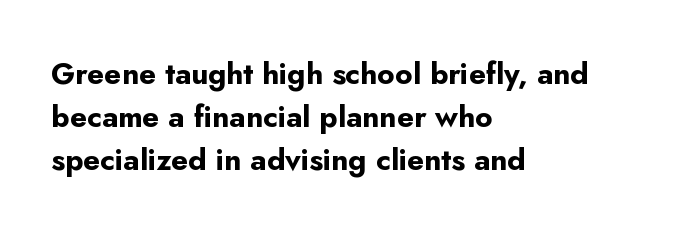
Q: Is the text bold? A: Yes.
Q: Is the text italic (slanted)? A: No, it is upright.
Q: Is the typeface a serif or a sans-serif typeface? A: Sans-serif.
Q: Is the text underlined? A: No.
Q: How is the paragraph aligned? A: Left-aligned.
Q: Is the spacing between letters normal or unusually wide? A: Normal.
Q: Is the spacing between lines tight, normal or loose? A: Normal.
Q: Width (condensed, normal, or wide)? A: Normal.
Q: Stroke contrast? A: Low.
Q: x-height? A: Small.
Q: Monospaced? A: No.
